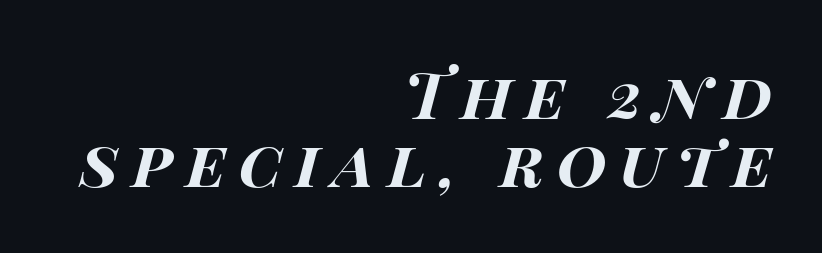
The lines in this sample share a right terminus and differ only in where they begin. Tall strokes in this sample are angled rather than plumb. The face used here has the dense, thick strokes of a bold. Leading is clearly below the norm, producing a dense column. Think of a printed novel: that variable character pitch is what you see here. This sample uses expanded letter spacing, leaving extra air between glyphs.
